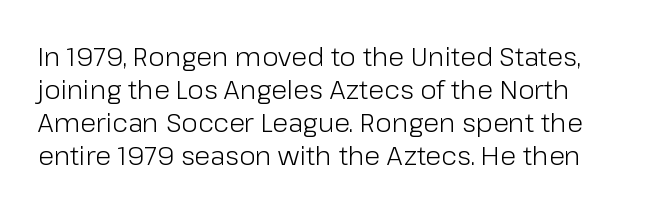
Q: Is the text bold? A: No.
Q: Is the text italic (slanted)? A: No, it is upright.
Q: Is the text underlined? A: No.
Q: Is the spacing between letters normal or unusually wide? A: Normal.
Q: Is the spacing between lines tight, normal or loose? A: Normal.
